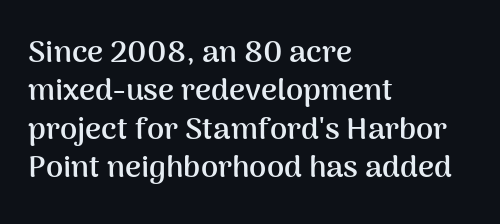
Are there feet on the stems? There aren't — it's a sans. This rendering leaves character spacing at its baseline value. Reading down the block, your eye returns to a fixed left position each line. Strong, thick strokes mark this as bold type. Note the varied advance widths — an 'i' is clearly narrower than an 'm'.
